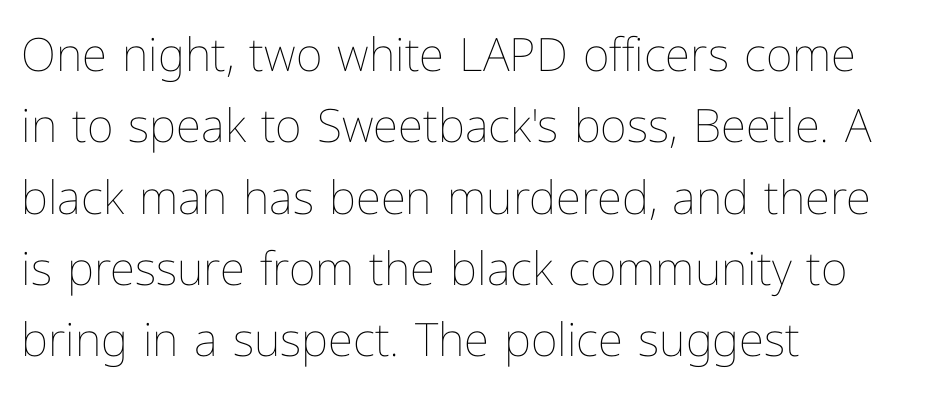
Q: Is the text bold? A: No.
Q: Is the text italic (slanted)? A: No, it is upright.
Q: Is the text underlined? A: No.
Q: How is the paragraph aligned? A: Left-aligned.
Q: Is the spacing between letters normal or unusually wide? A: Normal.
Q: Is the spacing between lines tight, normal or loose? A: Normal.
Q: Width (condensed, normal, or wide)? A: Normal.
Q: Stroke contrast? A: Low.
Q: x-height? A: Medium.
Q: Monospaced? A: No.
